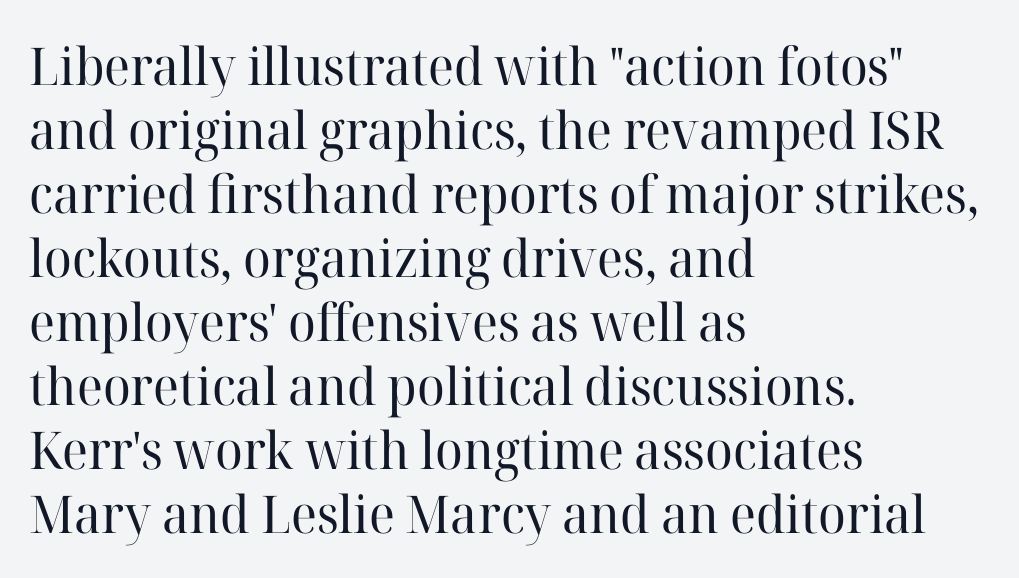
Check under the words: just untouched page. Looks like regular typesetting: each glyph gets only the width it needs. Letters have the restrained weight of plain body copy at most. Does the type have serifs? Yes, each stem ends in a small foot. This rendering leaves character spacing at its baseline value. Leftover space on each line is placed entirely after the last word.
